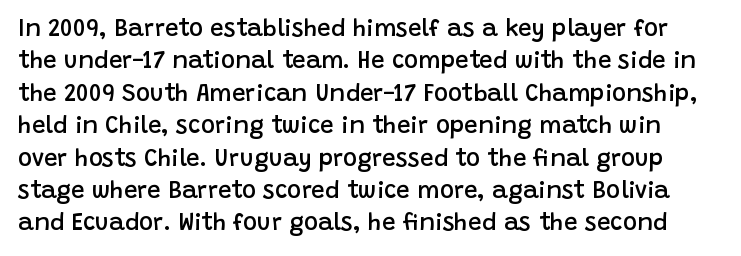
Q: Is the text bold? A: Semi-bold.
Q: Is the text italic (slanted)? A: No, it is upright.
Q: Is the text underlined? A: No.
Q: Is the spacing between letters normal or unusually wide? A: Normal.
Q: Is the spacing between lines tight, normal or loose? A: Normal.
